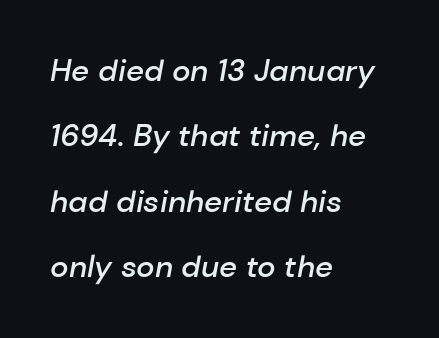
Moderately thickened strokes mark this as semibold type. These lines are set flush left with a ragged right edge. What stands out about the letter spacing? Nothing — it is the standard amount. Underlining? Definitely not there. Think of a printed novel: that variable character pitch is what you see here.
